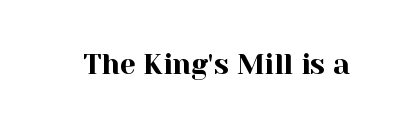
Q: Is the text italic (slanted)? A: No, it is upright.
Q: Is the typeface a serif or a sans-serif typeface? A: Serif.
Q: Is the text underlined? A: No.
Q: Is the spacing between letters normal or unusually wide? A: Normal.
Q: Width (condensed, normal, or wide)? A: Normal.
Q: x-height? A: Medium.
Q: Monospaced? A: No.
